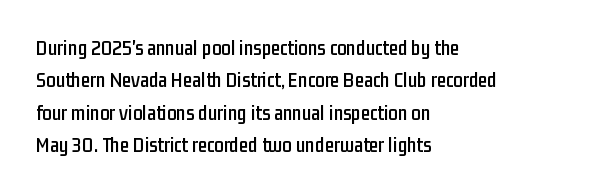
Q: Is the text italic (slanted)? A: No, it is upright.
Q: Is the text underlined? A: No.
Q: How is the paragraph aligned? A: Left-aligned.
Q: Is the spacing between letters normal or unusually wide? A: Normal.
Q: Is the spacing between lines tight, normal or loose? A: Normal.
